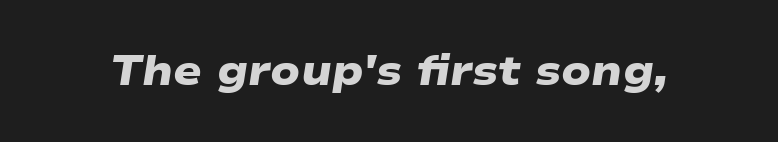
Q: Is the text bold? A: Yes.
Q: Is the typeface a serif or a sans-serif typeface? A: Sans-serif.
Q: Is the text underlined? A: No.
Q: Is the spacing between letters normal or unusually wide? A: Normal.
Q: Width (condensed, normal, or wide)? A: Wide.
Q: Stroke contrast? A: Low.
Q: x-height? A: Medium.
Q: Monospaced? A: No.
